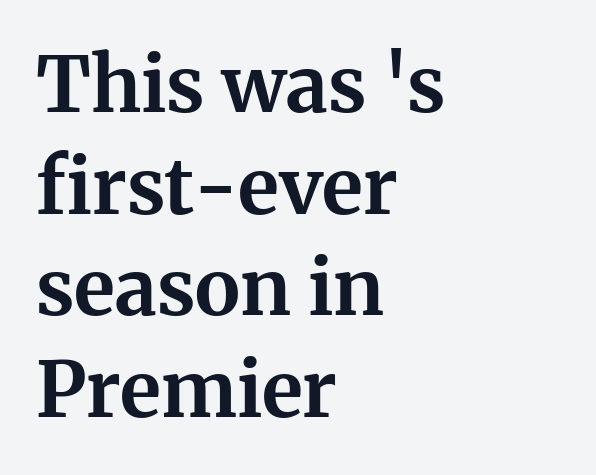
{"serif": "yes", "italic": "no", "bold": "yes", "weight": "bold", "width": "normal", "stroke_contrast": "medium", "x_height": "medium", "monospaced": "no", "underline": "no", "align": "left", "line_spacing": "normal", "line_spacing_ratio": 1.32, "letter_spacing": "normal", "letter_spacing_em": 0.0, "glyph_px": 77}
